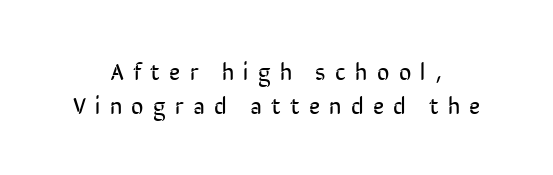
The rendering uses a moderate line-height, typical for paragraphs. The typography opts for an upright posture over an oblique one. Is the block centered? Yes — each line is placed symmetrically about the middle. Someone cranked the tracking dial way up on this one. Heft: none added — not bold.
